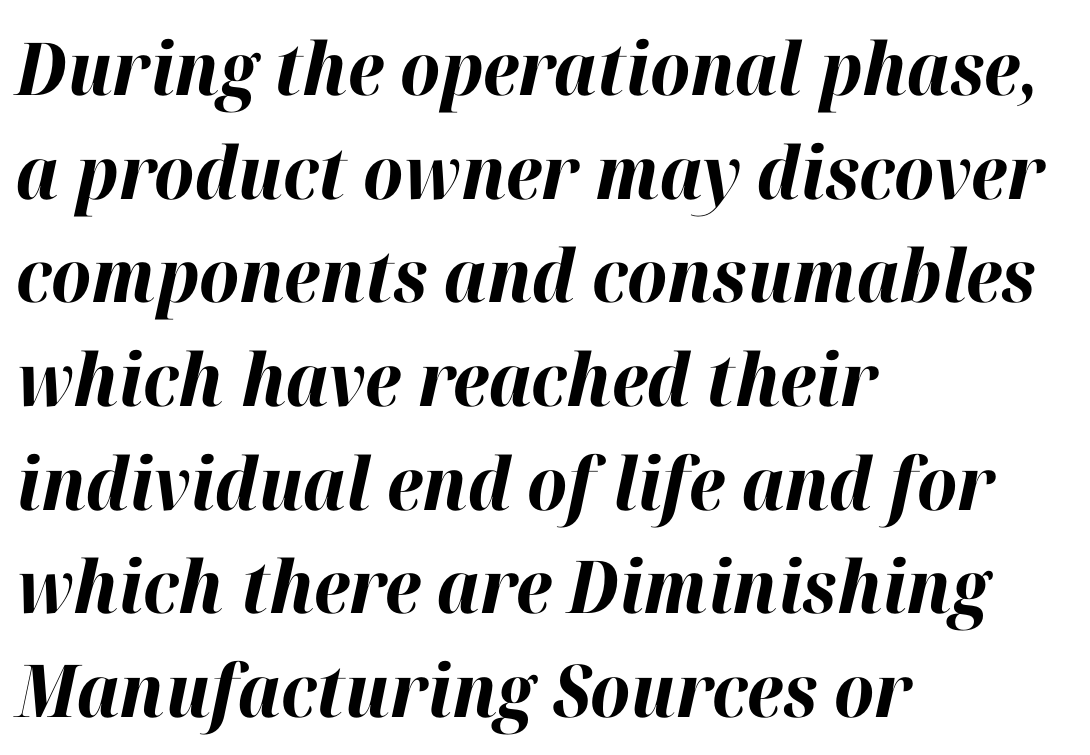
The image shows 73 px bold type, italic (leaning right); set left-aligned, normal line spacing (1.42x), normal letter spacing, not underlined; high stroke contrast and a medium x-height.
